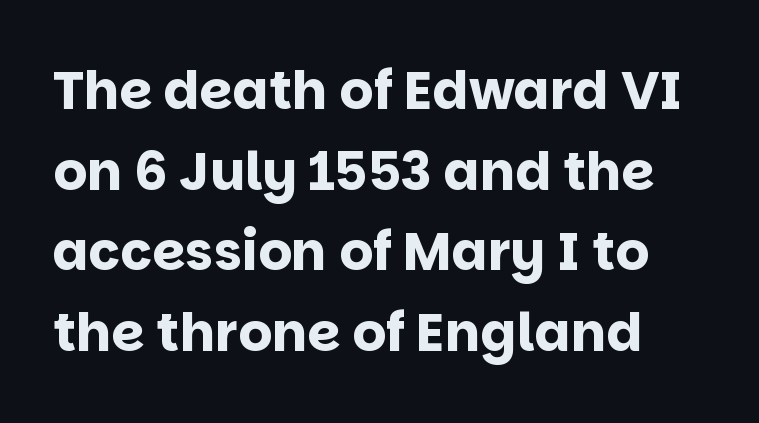
{"serif": "no", "italic": "no", "bold": "yes", "weight": "bold", "width": "normal", "stroke_contrast": "low", "x_height": "large", "monospaced": "no", "underline": "no", "line_spacing": "normal", "line_spacing_ratio": 1.52, "letter_spacing": "normal", "letter_spacing_em": 0.0, "glyph_px": 53}
